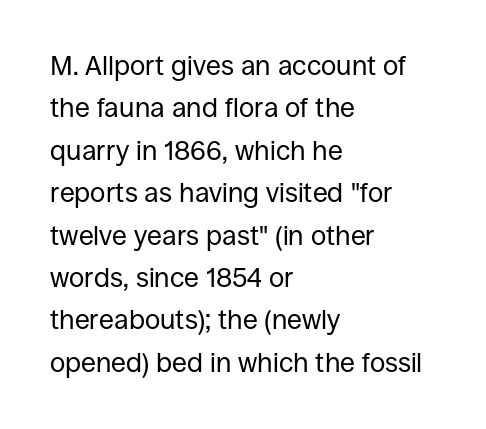
The image shows 27 px text type, upright; set left-aligned, normal line spacing (1.57x), normal letter spacing, not underlined.
